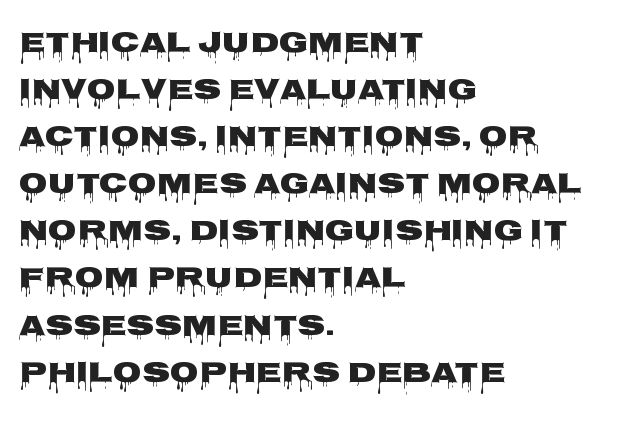
Here the designer chose a conventional face with non-uniform glyph widths. Anything drawn beneath the words? Only blank space. This sample keeps an unexceptional amount of space between lines. Does the type have serifs? No, each stem ends abruptly. Strong, thick strokes mark this as bold type.
